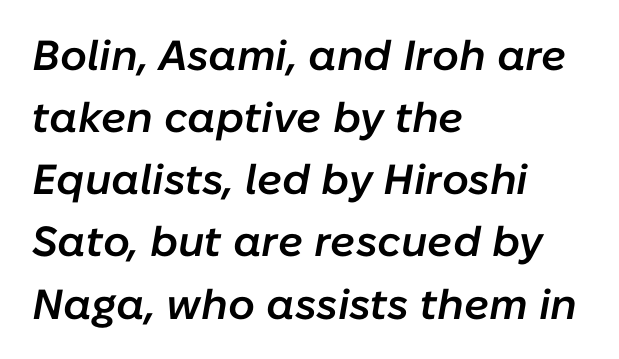
The image shows 42 px semibold type, italic (leaning right); set left-aligned, normal line spacing (1.48x), normal letter spacing, not underlined; low stroke contrast and a medium x-height.
